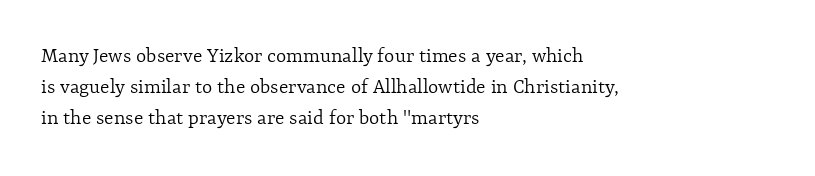
{"italic": "no", "bold": "no", "underline": "no", "align": "left", "line_spacing": "normal", "line_spacing_ratio": 1.41, "letter_spacing": "normal", "letter_spacing_em": 0.0, "glyph_px": 22}
